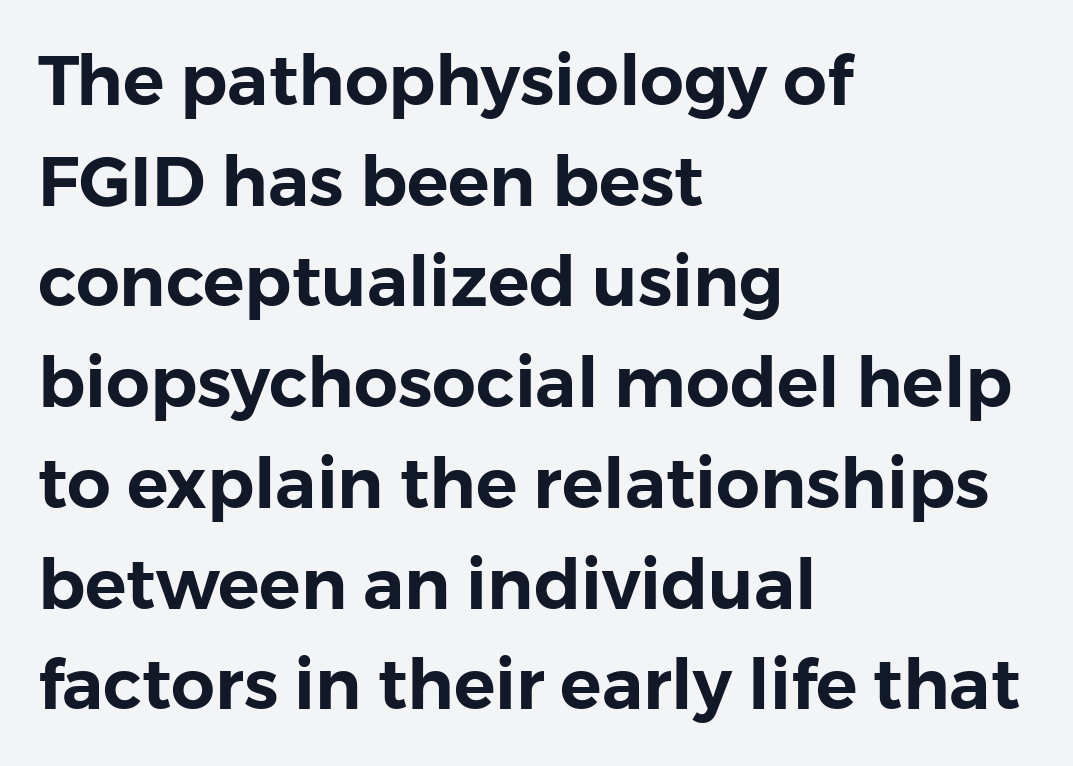
Q: Is the text italic (slanted)? A: No, it is upright.
Q: Is the typeface a serif or a sans-serif typeface? A: Sans-serif.
Q: Is the text underlined? A: No.
Q: How is the paragraph aligned? A: Left-aligned.
Q: Is the spacing between letters normal or unusually wide? A: Normal.
Q: Is the spacing between lines tight, normal or loose? A: Normal.
Q: Width (condensed, normal, or wide)? A: Normal.
Q: Stroke contrast? A: Low.
Q: x-height? A: Medium.
Q: Monospaced? A: No.
